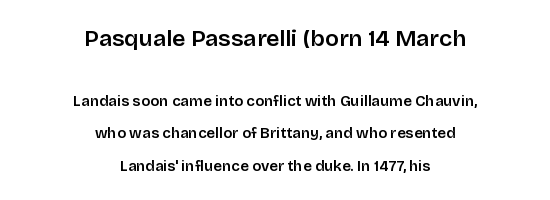
The image shows 23 px text type, upright; set centered, loose line spacing (2.16x), normal letter spacing, not underlined; the first (top) block is 1.53x larger.
